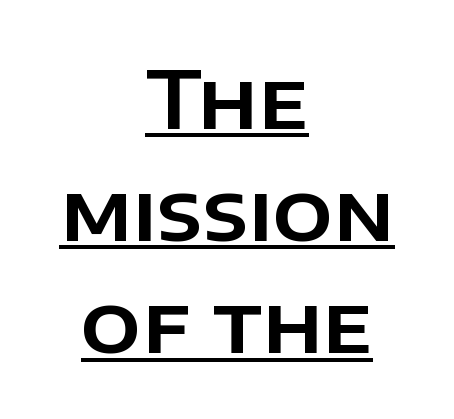
Serif or sans? Sans — the stroke terminals are bare. Where is the straight margin? There isn't one; the lines are centered. You could not count columns in this text — the font is proportionally spaced. Standard letterfit; no display-style spreading of the glyphs. Every word sits above its own underline.
